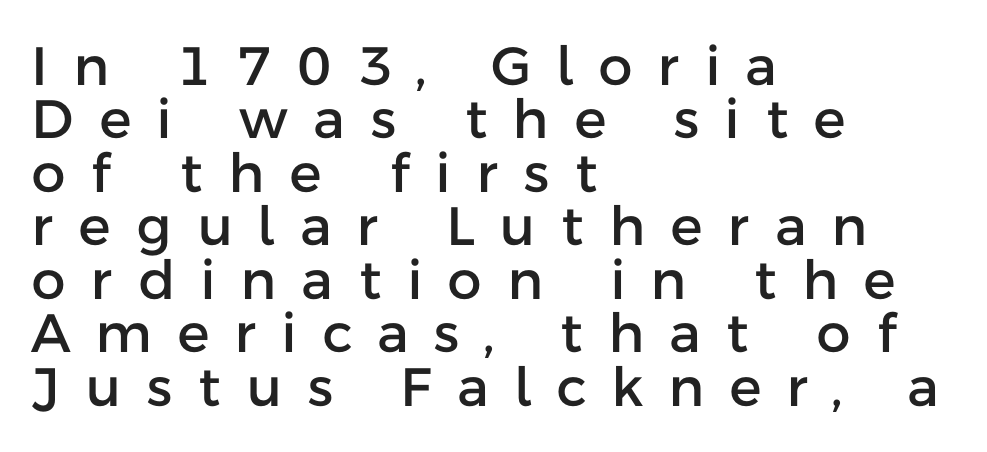
{"serif": "no", "italic": "no", "width": "normal", "stroke_contrast": "low", "x_height": "medium", "monospaced": "no", "underline": "no", "align": "left", "line_spacing": "tight", "line_spacing_ratio": 0.99, "letter_spacing": "wide", "letter_spacing_em": 0.48, "glyph_px": 54}
